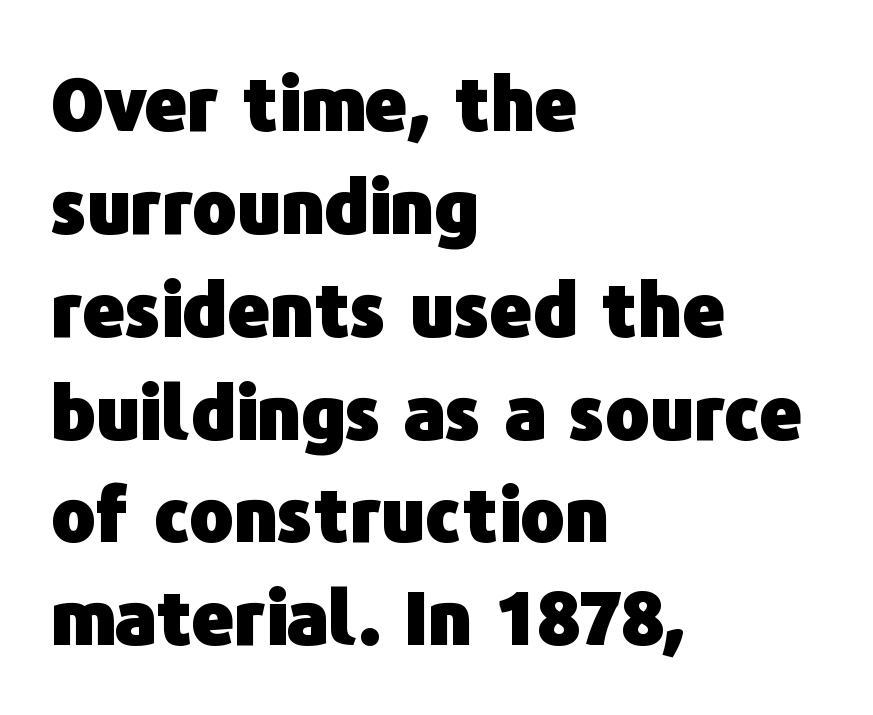
The image shows 74 px heavy sans-serif type, upright; set left-aligned, normal line spacing (1.39x), normal letter spacing, not underlined; low stroke contrast and a medium x-height.
